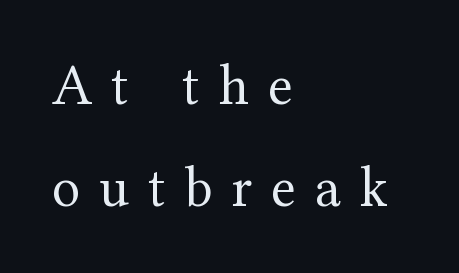
{"serif": "yes", "italic": "no", "bold": "no", "weight": "regular", "width": "normal", "stroke_contrast": "medium", "x_height": "medium", "monospaced": "no", "underline": "no", "align": "left", "line_spacing_ratio": 1.76, "letter_spacing": "wide", "letter_spacing_em": 0.33, "glyph_px": 58}
